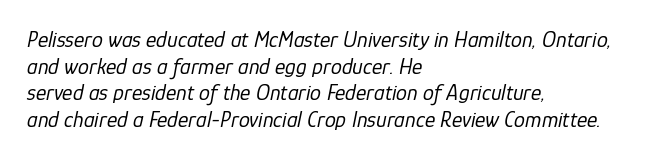
No extra tracking has been applied to these lines. A quiet, ordinary-to-light weight characterises the typeface. Bare-footed words on every line. Leftover space on each line is placed entirely after the last word. If you drew a line through each stem, it would be angled.
